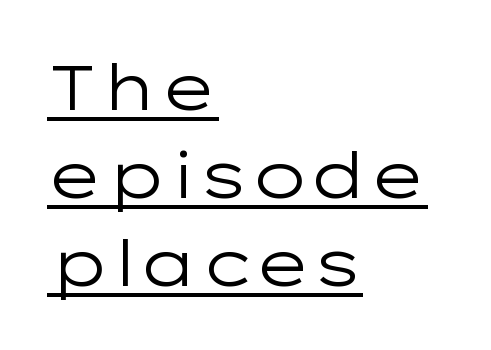
{"serif": "no", "italic": "no", "bold": "no", "weight": "regular", "width": "wide", "stroke_contrast": "low", "x_height": "medium", "monospaced": "no", "underline": "yes", "align": "left", "line_spacing": "normal", "line_spacing_ratio": 1.4, "letter_spacing": "normal", "letter_spacing_em": 0.0, "glyph_px": 63}
